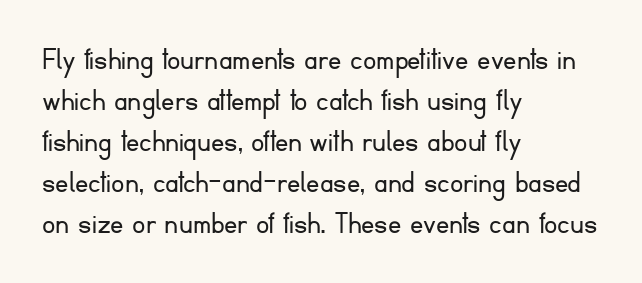
{"serif": "no", "italic": "no", "bold": "no", "weight": "light", "width": "normal", "stroke_contrast": "low", "x_height": "small", "monospaced": "no", "underline": "no", "align": "left", "line_spacing_ratio": 1.24, "letter_spacing": "normal", "letter_spacing_em": 0.0, "glyph_px": 33}
